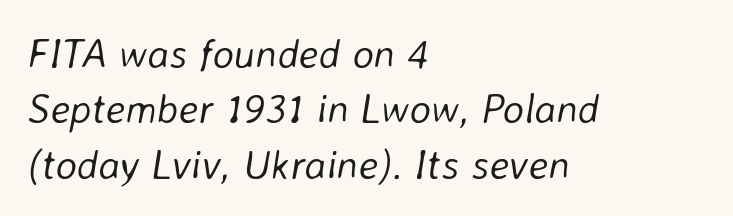
The image shows 41 px light type, italic (leaning right); set left-aligned, normal line spacing (1.35x), normal letter spacing, not underlined; low stroke contrast and a medium x-height.
